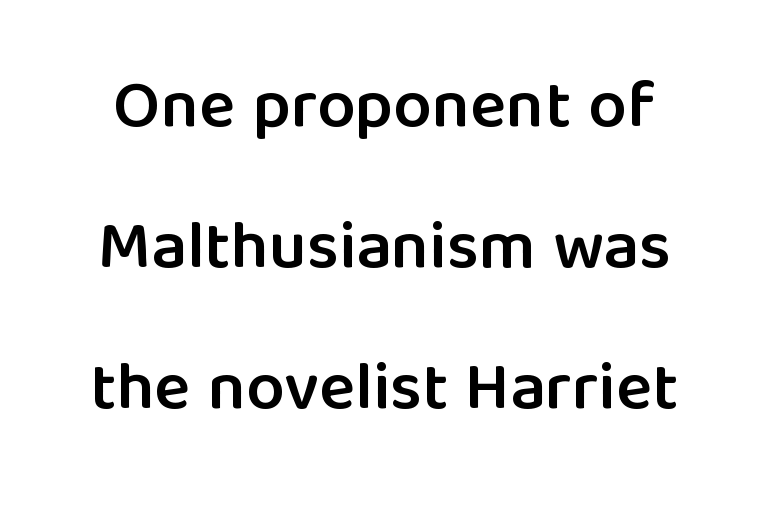
The image shows 68 px semibold sans-serif type, upright; set loose line spacing (2.07x), normal letter spacing, not underlined; low stroke contrast and a medium x-height.
